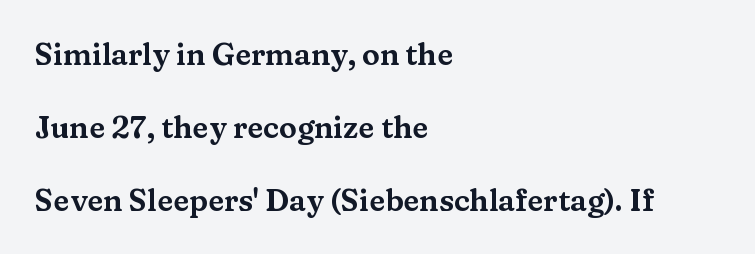
The image shows 30 px wide serif type, upright; set left-aligned, loose line spacing (2.43x), normal letter spacing, not underlined; medium stroke contrast and a medium x-height.
